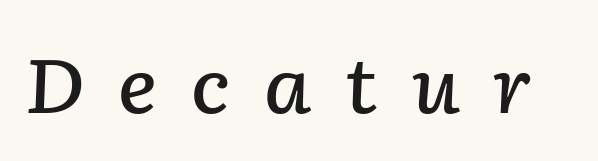
Q: Is the text bold? A: Semi-bold.
Q: Is the text italic (slanted)? A: Yes, it leans right by about 2 degrees.
Q: Is the text underlined? A: No.
Q: Is the spacing between letters normal or unusually wide? A: Unusually wide.
Q: Width (condensed, normal, or wide)? A: Normal.
Q: Stroke contrast? A: Low.
Q: x-height? A: Medium.
Q: Monospaced? A: No.
